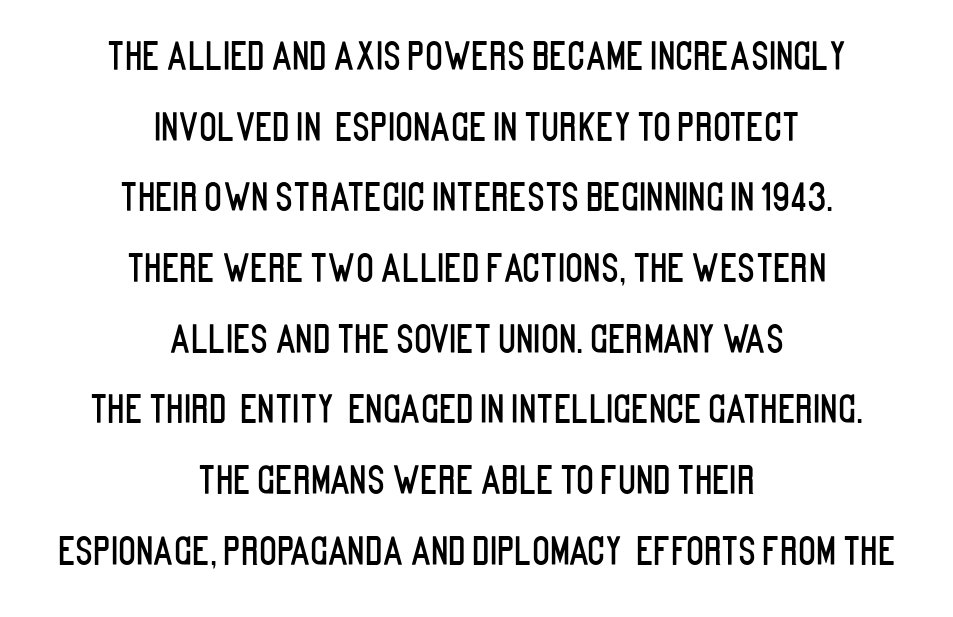
The image shows 37 px condensed sans-serif type, upright; set centered, loose line spacing (1.91x), normal letter spacing, not underlined; low stroke contrast and a large x-height.
